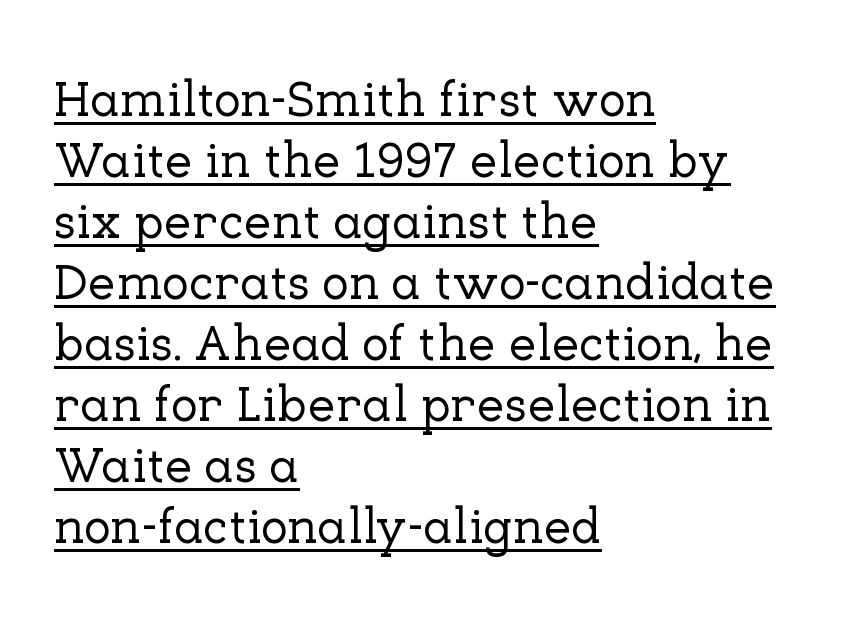
The image shows 50 px serif type, upright; set left-aligned, line spacing 1.22x, normal letter spacing, underlined; low stroke contrast and a medium x-height.
